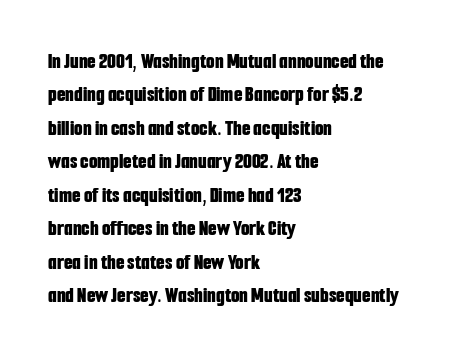
The strip under each line holds only bare page. Between one letter and the next there's only the usual sliver of space. Is there any slant? The stems are plumb. Plenty of ink on the page — the face is bold. Leading matches the norm, producing a regular column.
